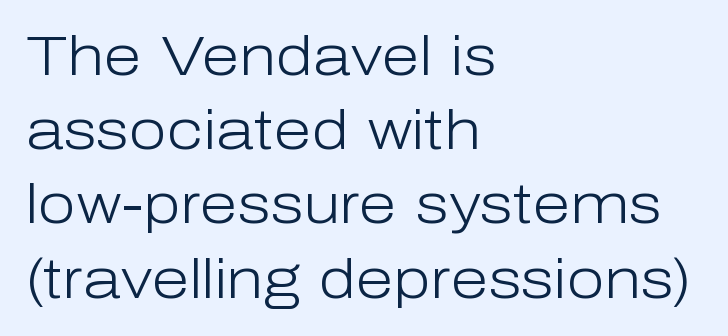
Posture: vertical. The text was rendered using a sans face with plain stroke endings. How are the letters spaced? Ordinarily, with no added tracking. Notice how descenders clear the ascenders below comfortably — that's standard leading. Teacher's note: observe the even left margin — that is flush-left alignment.
